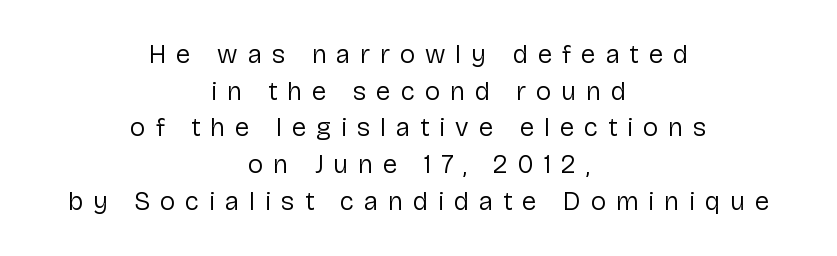
{"italic": "no", "bold": "no", "underline": "no", "align": "center", "line_spacing": "normal", "line_spacing_ratio": 1.41, "letter_spacing": "wide", "letter_spacing_em": 0.38, "glyph_px": 26}
